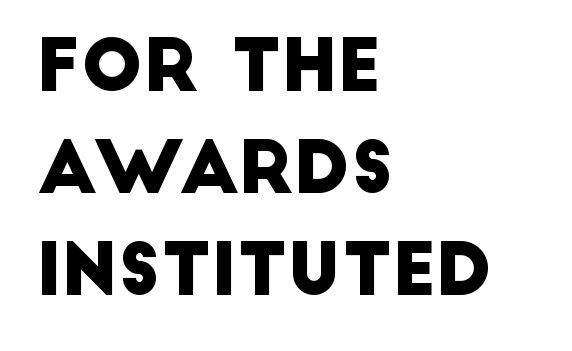
Q: Is the typeface a serif or a sans-serif typeface? A: Sans-serif.
Q: Is the text underlined? A: No.
Q: How is the paragraph aligned? A: Left-aligned.
Q: Is the spacing between letters normal or unusually wide? A: Normal.
Q: Is the spacing between lines tight, normal or loose? A: Normal.
Q: Width (condensed, normal, or wide)? A: Normal.
Q: Stroke contrast? A: Low.
Q: x-height? A: Large.
Q: Monospaced? A: No.
